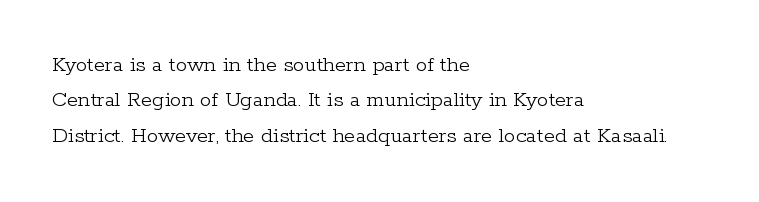
Q: Is the text bold? A: No.
Q: Is the text italic (slanted)? A: No, it is upright.
Q: Is the text underlined? A: No.
Q: How is the paragraph aligned? A: Left-aligned.
Q: Is the spacing between letters normal or unusually wide? A: Normal.
Q: Is the spacing between lines tight, normal or loose? A: Normal.
